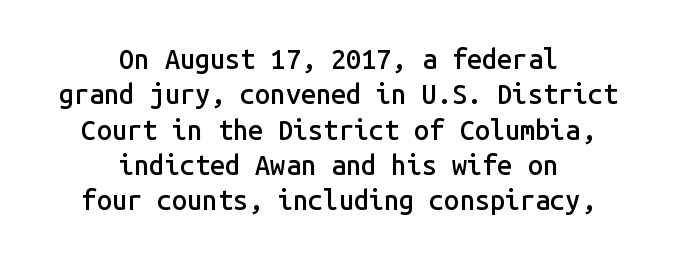
{"italic": "no", "bold": "semi", "underline": "no", "align": "center", "line_spacing": "normal", "line_spacing_ratio": 1.31, "letter_spacing": "normal", "letter_spacing_em": 0.0, "glyph_px": 27}
